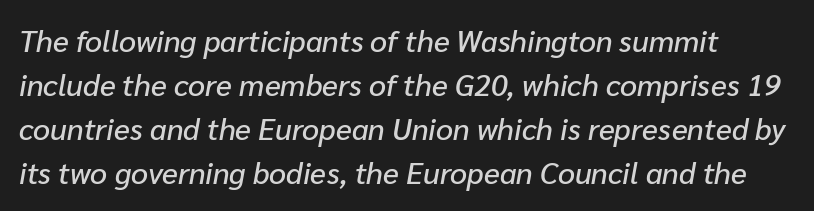
This rendering leaves character spacing at its baseline value. The face used here is proportionally spaced, like ordinary book or web type. This rendering features lettering with no underline. Yep, that's italic — everything's leaning.
